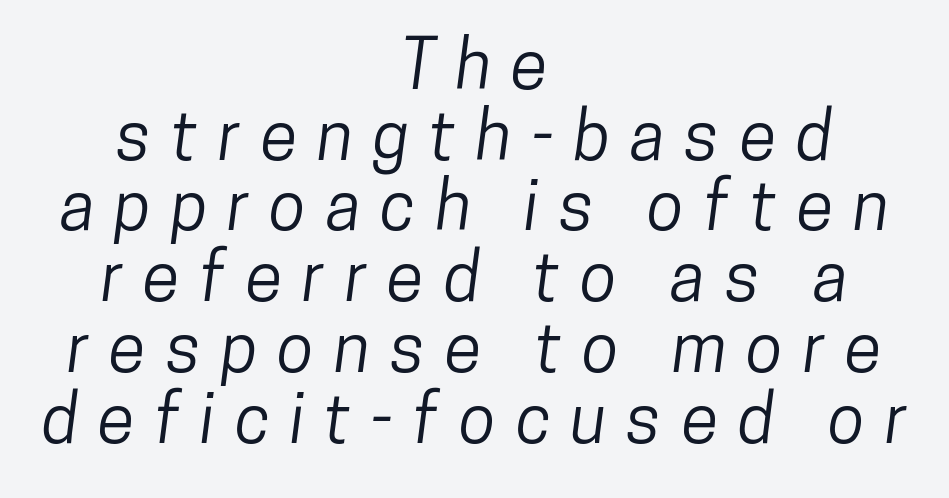
The image shows 68 px condensed sans-serif type; set centered, tight line spacing (1.04x), unusually wide letter spacing (+0.29 em), not underlined; low stroke contrast and a medium x-height.
